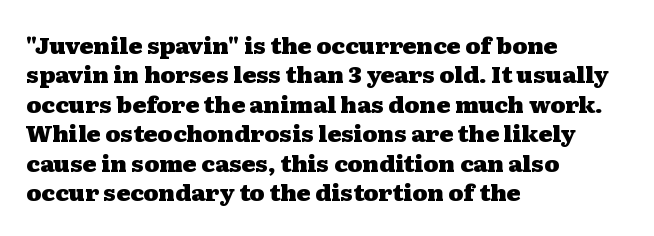
Q: Is the text bold? A: Yes.
Q: Is the text italic (slanted)? A: No, it is upright.
Q: Is the text underlined? A: No.
Q: How is the paragraph aligned? A: Left-aligned.
Q: Is the spacing between letters normal or unusually wide? A: Normal.
Q: Is the spacing between lines tight, normal or loose? A: Normal.
